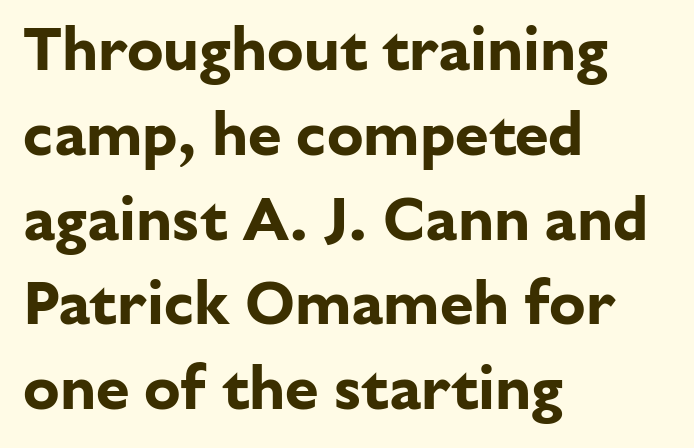
You could call the tracking neutral — neither tight nor loose. The letters advance in unequal steps, a hallmark of proportional type. Is there much room between lines? A standard amount, neither cramped nor airy. How heavy is the stroke? Heavy — this is a bold.
